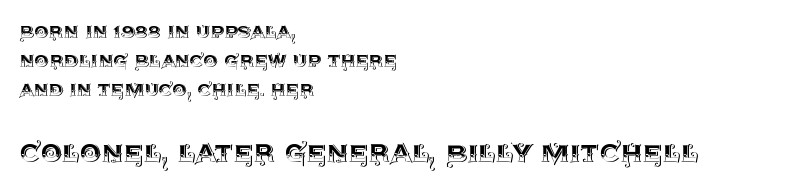
Q: Is the text italic (slanted)? A: No, it is upright.
Q: Is the text underlined? A: No.
Q: How is the paragraph aligned? A: Left-aligned.
Q: Is the spacing between letters normal or unusually wide? A: Normal.
Q: Is the spacing between lines tight, normal or loose? A: Normal.
Q: Which block of text is set in a larger size, the first (top) or the second (bottom)? A: The second (bottom) one.
Q: Width (condensed, normal, or wide)? A: Normal.
Q: x-height? A: Large.
Q: Monospaced? A: No.
